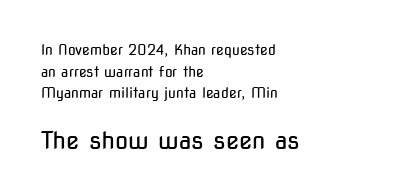
Q: Is the text bold? A: No.
Q: Is the text italic (slanted)? A: No, it is upright.
Q: Is the text underlined? A: No.
Q: How is the paragraph aligned? A: Left-aligned.
Q: Is the spacing between letters normal or unusually wide? A: Normal.
Q: Is the spacing between lines tight, normal or loose? A: Normal.
Q: Which block of text is set in a larger size, the first (top) or the second (bottom)? A: The second (bottom) one.
